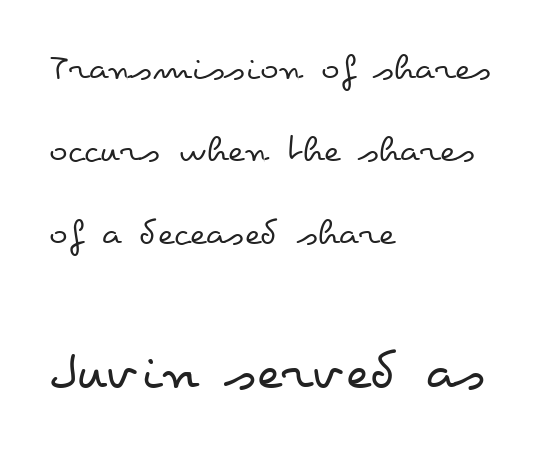
{"italic": "no", "bold": "no", "weight": "regular", "width": "wide", "stroke_contrast": "low", "x_height": "small", "monospaced": "no", "underline": "no", "align": "left", "line_spacing": "loose", "line_spacing_ratio": 2.11, "letter_spacing": "normal", "letter_spacing_em": 0.0, "larger_block": "second", "size_ratio": 1.51, "glyph_px": 59}
